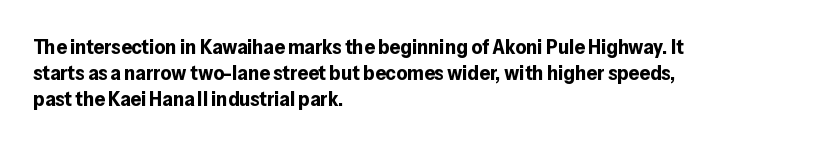
Does the weight exceed regular? Yes, all the way to bold. A typesetter would mark this as roman, not italic. The glyphs are unaccompanied by any horizontal stroke below them. Interline gaps are of average width in this sample. The horizontal fit of the characters is conventional and even.
